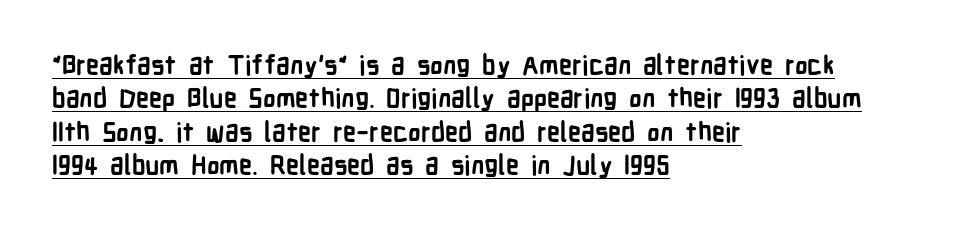
{"italic": "no", "bold": "yes", "underline": "yes", "align": "left", "line_spacing": "normal", "line_spacing_ratio": 1.28, "letter_spacing": "normal", "letter_spacing_em": 0.0, "glyph_px": 26}
